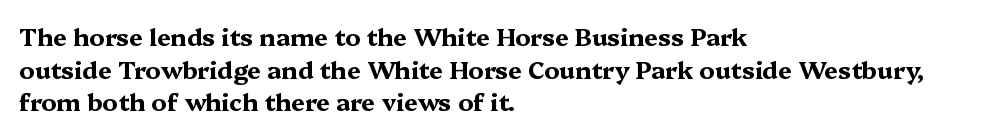
The image shows 24 px bold type, upright; set left-aligned, normal line spacing (1.36x), normal letter spacing, not underlined.
